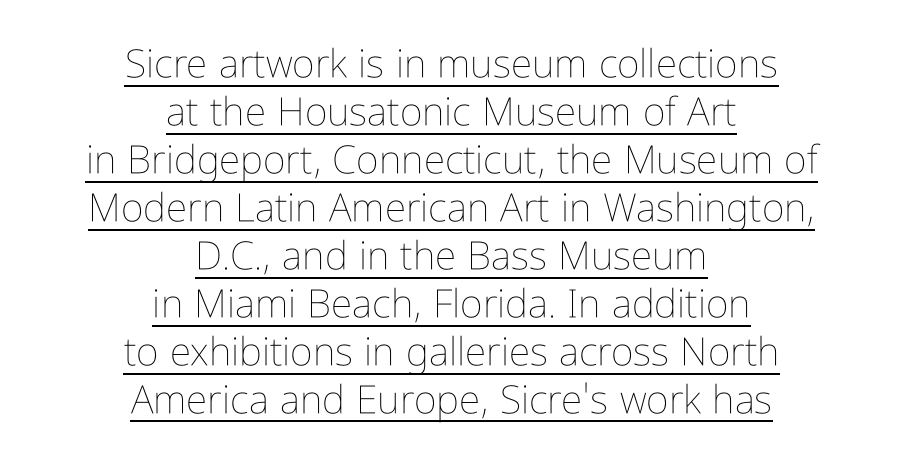
Short and long lines alike share a common midpoint. Every character sits straight up, as roman type does. A light-to-regular cut is what we see here. The letters advance in unequal steps, a hallmark of proportional type.
